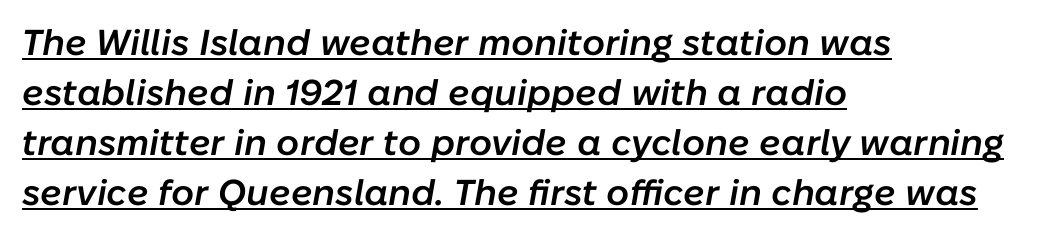
Q: Is the text bold? A: Semi-bold.
Q: Is the text italic (slanted)? A: Yes, it leans right by about 10 degrees.
Q: Is the text underlined? A: Yes.
Q: How is the paragraph aligned? A: Left-aligned.
Q: Is the spacing between letters normal or unusually wide? A: Normal.
Q: Is the spacing between lines tight, normal or loose? A: Normal.
Q: Width (condensed, normal, or wide)? A: Normal.
Q: Stroke contrast? A: Low.
Q: x-height? A: Medium.
Q: Monospaced? A: No.
